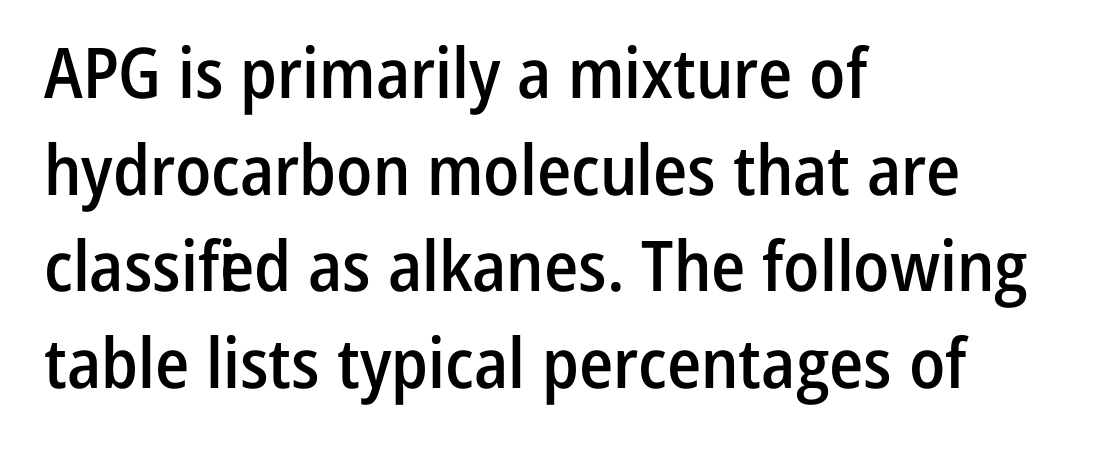
The image shows 70 px semibold, condensed sans-serif type, upright; set left-aligned, normal line spacing (1.38x), normal letter spacing, not underlined; low stroke contrast and a medium x-height.
